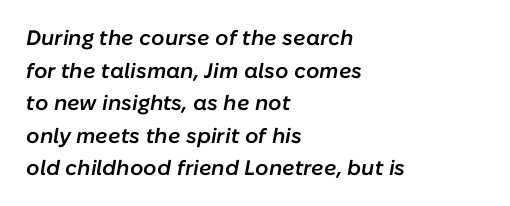
Q: Is the text bold? A: Semi-bold.
Q: Is the text italic (slanted)? A: Yes, it leans right by about 10 degrees.
Q: Is the text underlined? A: No.
Q: How is the paragraph aligned? A: Left-aligned.
Q: Is the spacing between letters normal or unusually wide? A: Normal.
Q: Is the spacing between lines tight, normal or loose? A: Normal.
